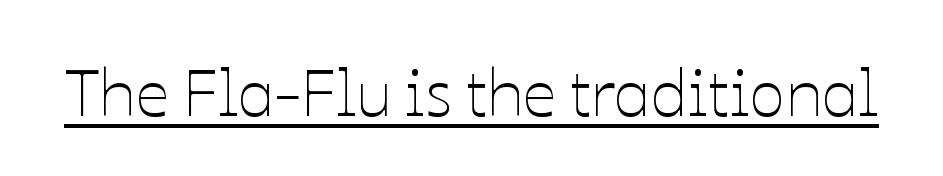
Q: Is the text bold? A: No.
Q: Is the text italic (slanted)? A: No, it is upright.
Q: Is the text underlined? A: Yes.
Q: Is the spacing between letters normal or unusually wide? A: Normal.
Q: Width (condensed, normal, or wide)? A: Normal.
Q: Stroke contrast? A: Low.
Q: x-height? A: Medium.
Q: Monospaced? A: No.
